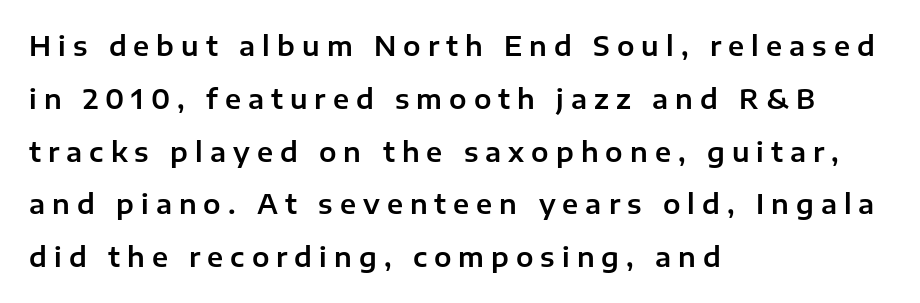
The image shows 26 px text type, upright; set left-aligned, loose line spacing (2.03x), unusually wide letter spacing (+0.27 em), not underlined.
